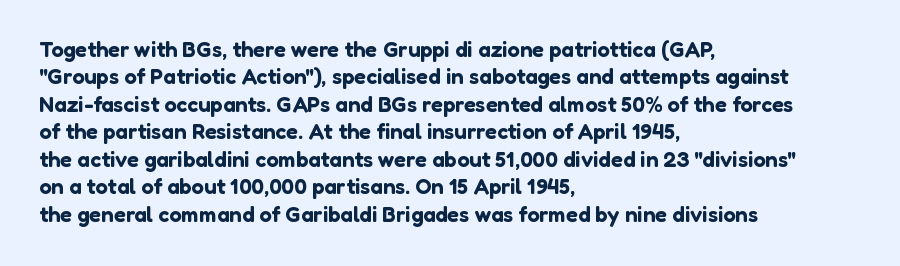
Q: Is the text italic (slanted)? A: No, it is upright.
Q: Is the text underlined? A: No.
Q: How is the paragraph aligned? A: Left-aligned.
Q: Is the spacing between letters normal or unusually wide? A: Normal.
Q: Is the spacing between lines tight, normal or loose? A: Normal.
